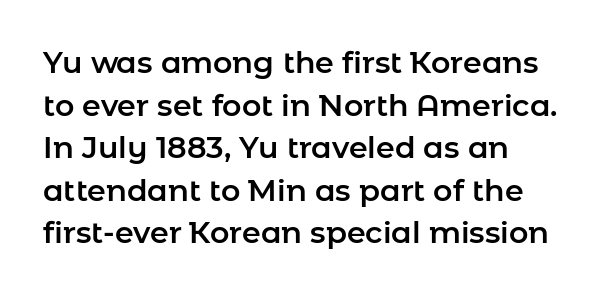
The horizontal fit of the characters is conventional and even. This is roman type, the default non-slanted kind. Note: no serifs on the glyphs. The designer left line spacing at the default. This sample has the flowing, uneven cadence of proportional lettering. Left-aligned paragraph, ragged on the right.
